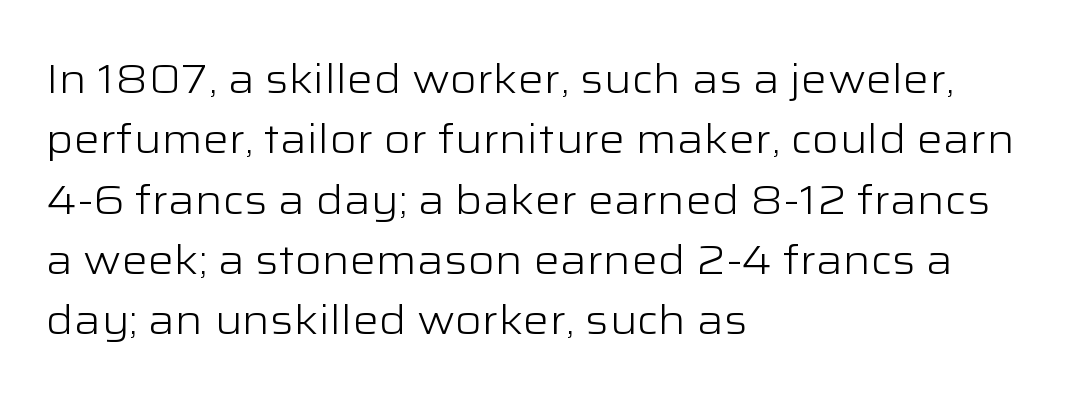
Q: Is the text bold? A: No.
Q: Is the text italic (slanted)? A: No, it is upright.
Q: Is the typeface a serif or a sans-serif typeface? A: Sans-serif.
Q: Is the text underlined? A: No.
Q: How is the paragraph aligned? A: Left-aligned.
Q: Is the spacing between letters normal or unusually wide? A: Normal.
Q: Is the spacing between lines tight, normal or loose? A: Normal.
Q: Width (condensed, normal, or wide)? A: Wide.
Q: Stroke contrast? A: Low.
Q: x-height? A: Medium.
Q: Monospaced? A: No.
